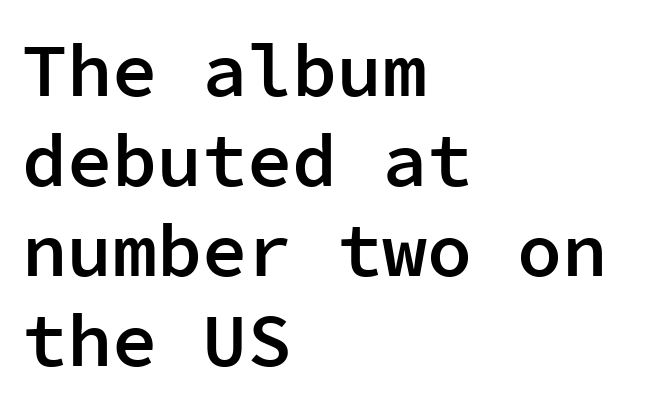
Q: Is the text bold? A: Semi-bold.
Q: Is the text italic (slanted)? A: No, it is upright.
Q: Is the typeface a serif or a sans-serif typeface? A: Sans-serif.
Q: Is the text underlined? A: No.
Q: How is the paragraph aligned? A: Left-aligned.
Q: Is the spacing between letters normal or unusually wide? A: Normal.
Q: Width (condensed, normal, or wide)? A: Normal.
Q: Stroke contrast? A: Low.
Q: x-height? A: Medium.
Q: Monospaced? A: Yes.
